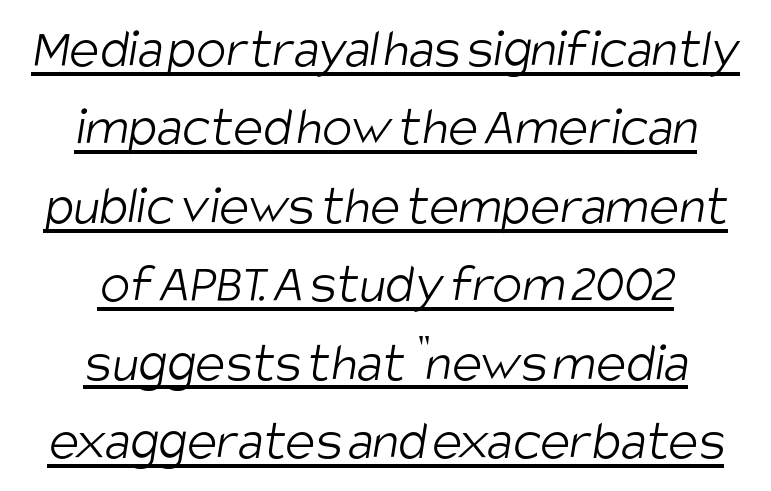
The image shows 56 px light, condensed sans-serif type; set centered, normal line spacing (1.4x), normal letter spacing, underlined; low stroke contrast and a large x-height.
